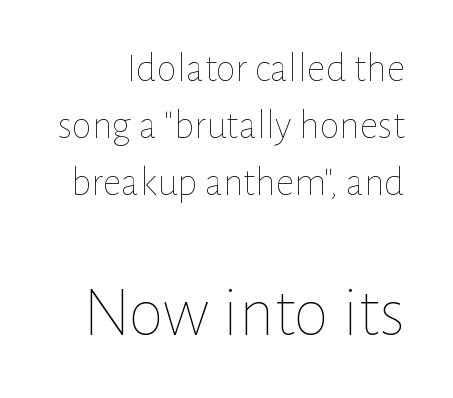
Think of a printed novel: that variable character pitch is what you see here. Is the type heavy? It reads as light-to-regular instead. The font's upright variant was chosen for this text. Descenders are the only things crossing below the line. This layout puts the modest block above and the oversized block below. The vertical gap from one line to the next is medium.
